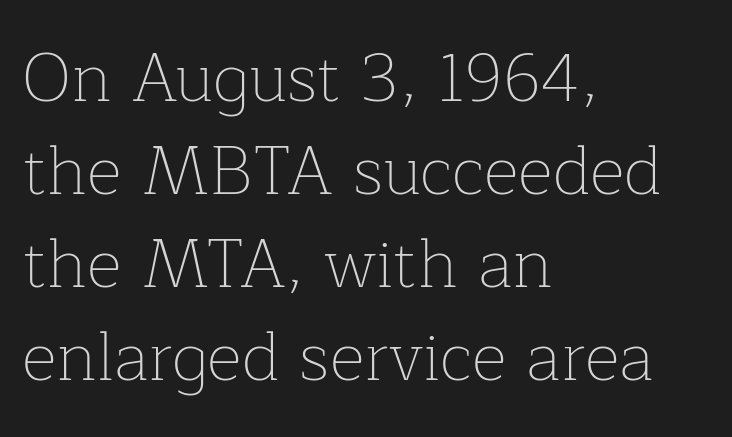
The passage shown is typed in a proportional face where columns would drift. I'd call this a serif setting — the letters wear small feet. The letters stand upright; this is a roman face. The face used here is rendered with its standard letterfit. The font sits on the lighter half of the weight spectrum, regular included. The compositor pushed each line to the left boundary.
